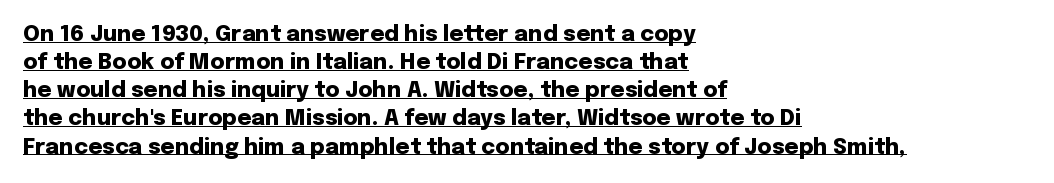
The image shows 22 px bold type, upright; set left-aligned, normal line spacing (1.28x), normal letter spacing, underlined.
